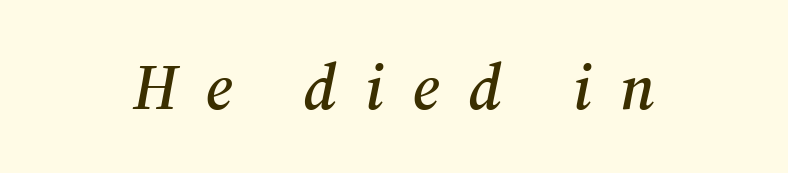
Proportional: the letters do not fall into vertical columns. Every row of glyphs is offset so its center matches the block's center. Between one letter and the next there's a generous, obvious gap. This rendering employs a face with finishing strokes, i.e., a serif. There's an unmistakable incline to the writing here.
